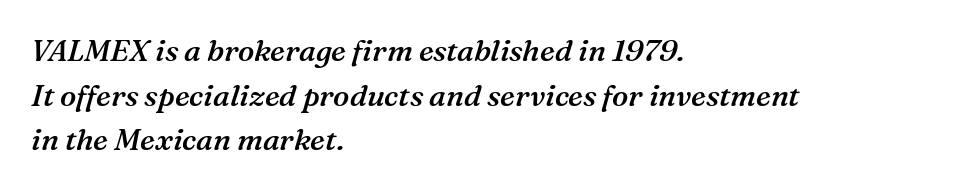
The image shows 30 px semibold serif type, italic (leaning right); set left-aligned, normal line spacing (1.49x), normal letter spacing, not underlined; medium stroke contrast and a medium x-height.
